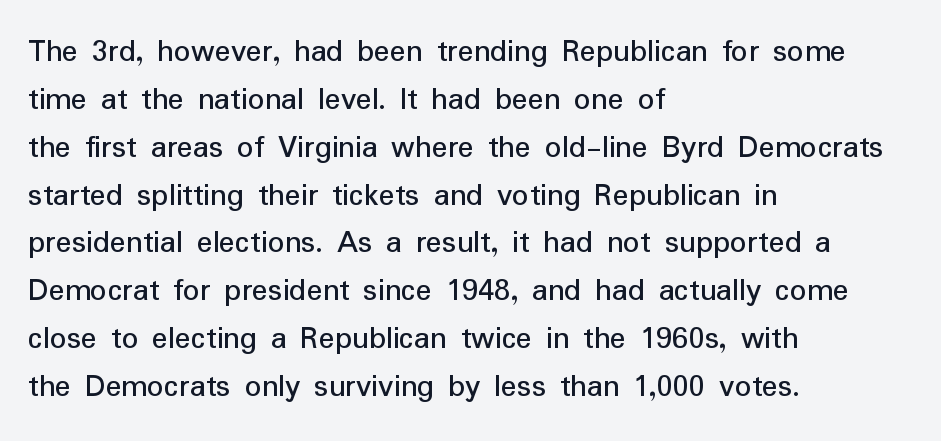
The image shows 33 px sans-serif type, upright; set left-aligned, normal line spacing (1.45x), normal letter spacing, not underlined; low stroke contrast and a medium x-height.
